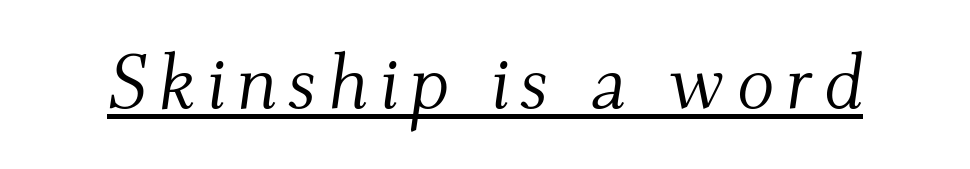
{"serif": "yes", "italic": "yes", "lean": "right", "slant_degrees": 9, "bold": "no", "weight": "light", "width": "normal", "stroke_contrast": "medium", "x_height": "small", "monospaced": "no", "underline": "yes", "glyph_px": 78}
